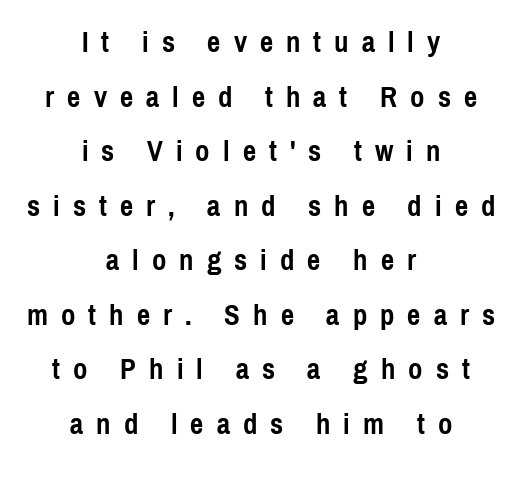
Posture: upright roman. Is this a sans? Yes — the strokes have no serifs. Descenders are the only things crossing below the line. The typesetting leans heavy: a genuine bold. This sample has the flowing, uneven cadence of proportional lettering. Reading down the block, each line starts at a different indent, mirrored at its end.
